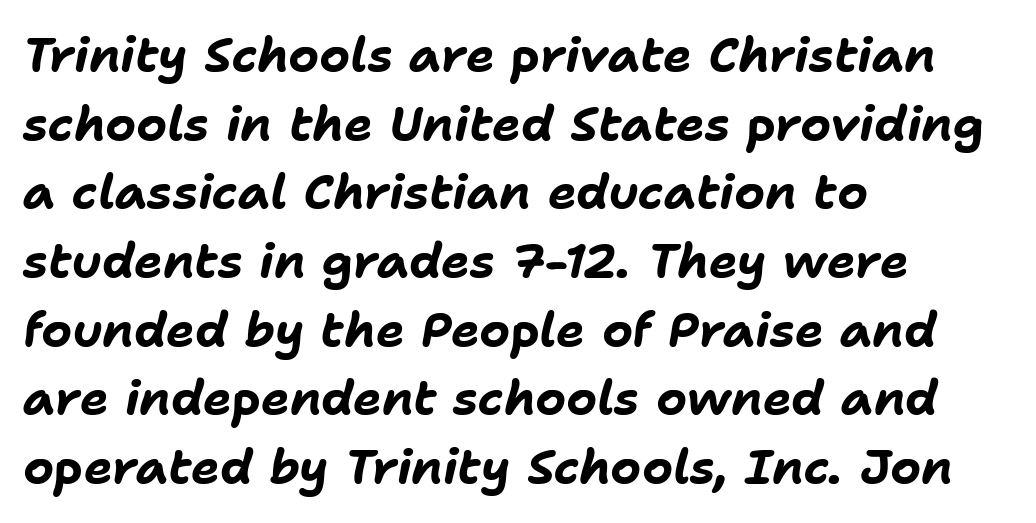
The typesetter chose a ragged-right arrangement here. An italicized treatment has been applied to the whole sample. The line texture is even and compact thanks to regular tracking. Summary of vertical rhythm: regular, with standard interline spacing. A typesetter would call this proportional, since set widths differ per character. Typesetter's note: full bold, strokes at maximum text heaviness.
